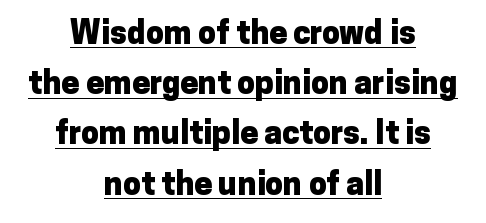
What decoration does the sample have? An underline. Every row of glyphs is offset so its center matches the block's center. In terms of letterspacing, this is plain default setting. Reading down the column, the eye jumps a familiar distance to each next line.
